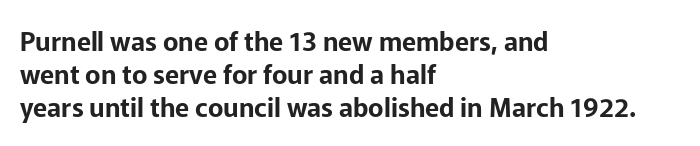
The foot of each line stays bare and open. Leading matches the norm, producing a regular column. The paragraph shown leans on its left margin. The gaps between neighbouring characters are ordinary and unremarkable. Italic? Not at all — the glyphs are vertical.
